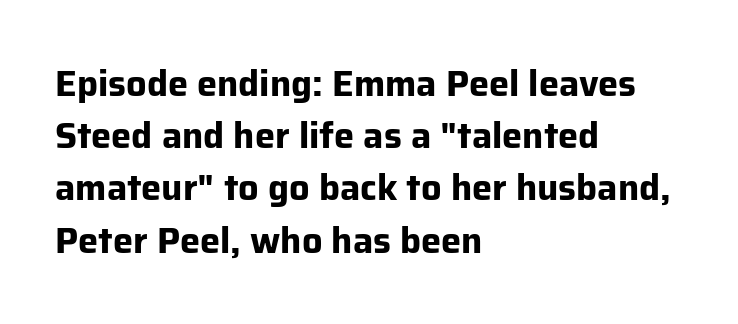
Q: Is the text bold? A: Yes.
Q: Is the text italic (slanted)? A: No, it is upright.
Q: Is the typeface a serif or a sans-serif typeface? A: Sans-serif.
Q: Is the text underlined? A: No.
Q: How is the paragraph aligned? A: Left-aligned.
Q: Is the spacing between letters normal or unusually wide? A: Normal.
Q: Is the spacing between lines tight, normal or loose? A: Normal.
Q: Width (condensed, normal, or wide)? A: Normal.
Q: Stroke contrast? A: Low.
Q: x-height? A: Medium.
Q: Monospaced? A: No.
